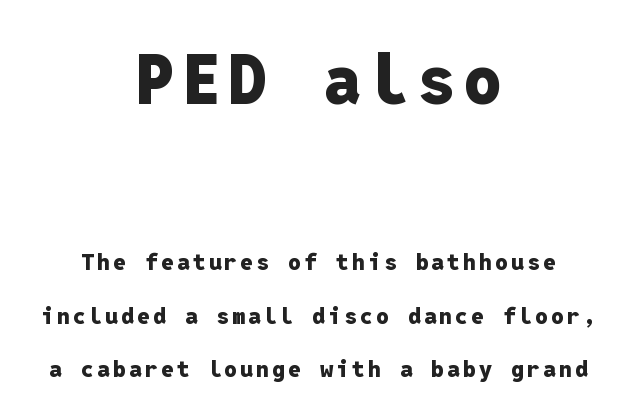
The image shows 68 px heavy sans-serif type, upright, monospaced; set centered, loose line spacing (2.31x), not underlined; the first (top) block is 2.96x larger; low stroke contrast and a medium x-height.
